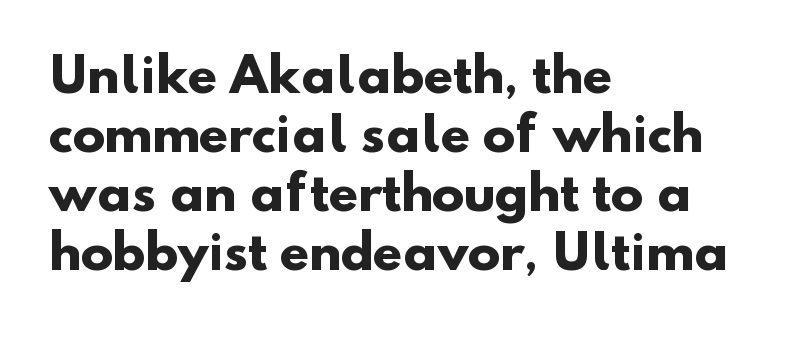
{"serif": "no", "bold": "yes", "weight": "heavy", "width": "normal", "stroke_contrast": "low", "x_height": "small", "monospaced": "no", "underline": "no", "align": "left", "line_spacing_ratio": 1.23, "letter_spacing": "normal", "letter_spacing_em": 0.0, "glyph_px": 48}
